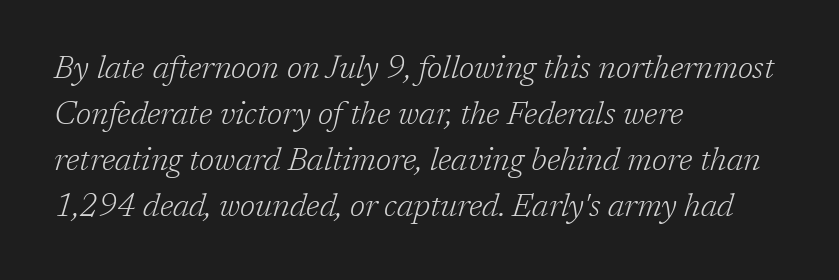
{"serif": "yes", "italic": "yes", "lean": "right", "slant_degrees": 17, "bold": "no", "weight": "light", "width": "normal", "stroke_contrast": "low", "x_height": "medium", "monospaced": "no", "underline": "no", "align": "left", "line_spacing": "normal", "line_spacing_ratio": 1.44, "letter_spacing": "normal", "letter_spacing_em": 0.0, "glyph_px": 32}
